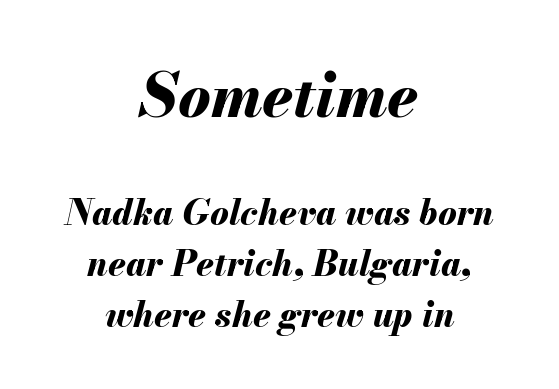
{"italic": "yes", "lean": "right", "slant_degrees": 13, "bold": "yes", "weight": "bold", "width": "normal", "stroke_contrast": "medium", "x_height": "small", "monospaced": "no", "underline": "no", "align": "center", "line_spacing": "normal", "line_spacing_ratio": 1.45, "letter_spacing": "normal", "letter_spacing_em": 0.0, "larger_block": "first", "size_ratio": 1.74, "glyph_px": 61}
